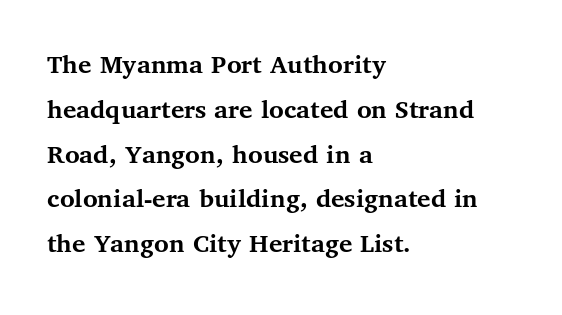
The image shows 28 px semibold serif type, upright; set left-aligned, normal line spacing (1.6x), normal letter spacing, not underlined; medium stroke contrast and a medium x-height.
